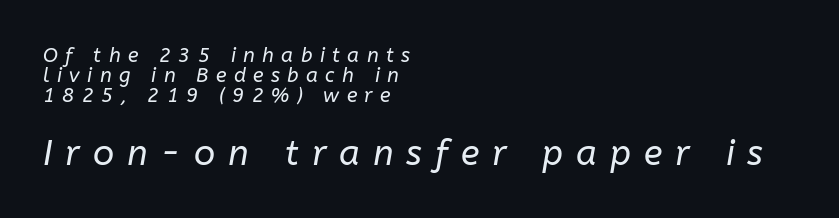
{"italic": "yes", "lean": "right", "slant_degrees": 10, "bold": "no", "weight": "regular", "width": "normal", "stroke_contrast": "low", "x_height": "medium", "monospaced": "no", "underline": "no", "align": "left", "line_spacing": "tight", "line_spacing_ratio": 1.01, "letter_spacing": "wide", "letter_spacing_em": 0.37, "larger_block": "second", "size_ratio": 1.75, "glyph_px": 35}
